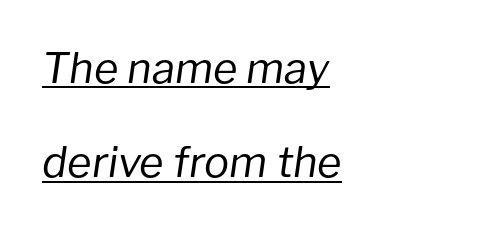
{"italic": "yes", "lean": "right", "slant_degrees": 8, "bold": "no", "weight": "regular", "width": "normal", "stroke_contrast": "low", "x_height": "medium", "monospaced": "no", "underline": "yes", "align": "left", "line_spacing": "loose", "line_spacing_ratio": 2.25, "letter_spacing": "normal", "letter_spacing_em": 0.0, "glyph_px": 42}
